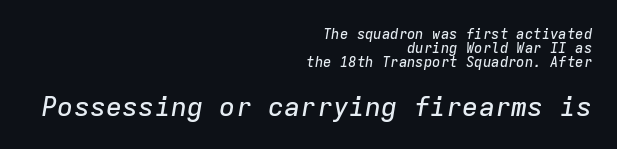
The image shows 27 px text type, italic (leaning right); set right-aligned, tight line spacing (1.0x), normal letter spacing, not underlined; the second (bottom) block is 1.93x larger.
